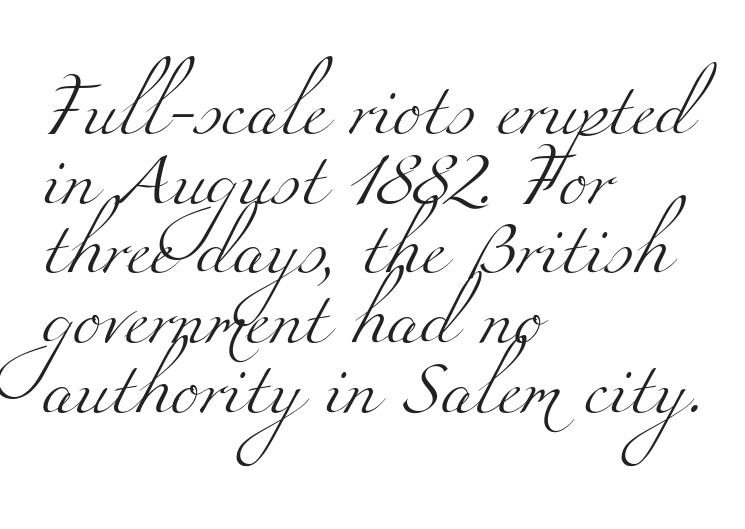
The image shows 54 px light, wide type; set left-aligned, normal line spacing (1.29x), normal letter spacing, not underlined; medium stroke contrast and a small x-height.
